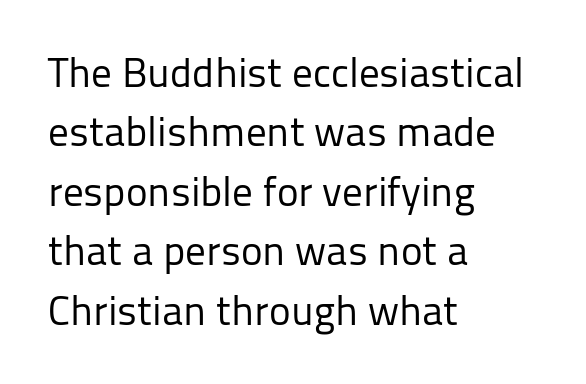
{"serif": "no", "italic": "no", "bold": "no", "weight": "regular", "width": "normal", "stroke_contrast": "low", "x_height": "medium", "monospaced": "no", "underline": "no", "align": "left", "line_spacing": "normal", "line_spacing_ratio": 1.45, "letter_spacing": "normal", "letter_spacing_em": 0.0, "glyph_px": 41}
